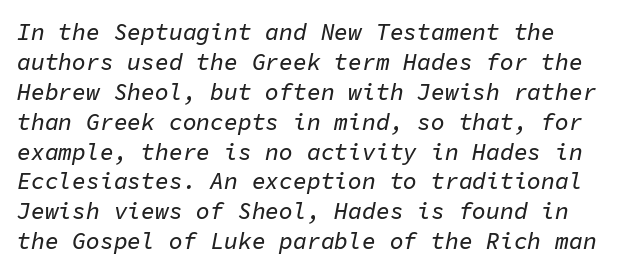
{"italic": "yes", "lean": "right", "slant_degrees": 11, "underline": "no", "line_spacing": "normal", "line_spacing_ratio": 1.3, "letter_spacing": "normal", "letter_spacing_em": 0.0, "glyph_px": 23}
